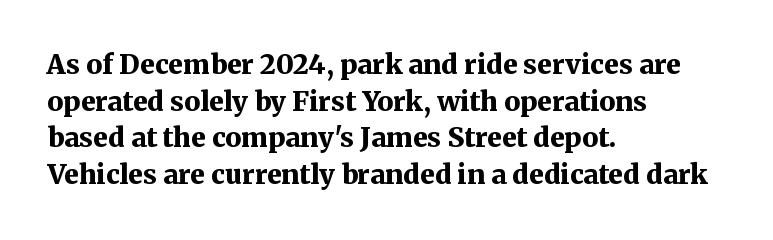
The image shows 27 px bold type, upright; set left-aligned, normal line spacing (1.36x), normal letter spacing, not underlined.
